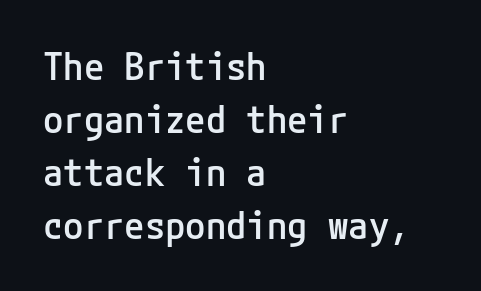
Standard letterfit; no display-style spreading of the glyphs. Unlike italic type, these characters show no tilt at all. Bold? Not quite — semibold, heavier than regular but stopping short. The glyphs in this specimen are sans serif. Typeset ragged right — the left edge is the straight one.
